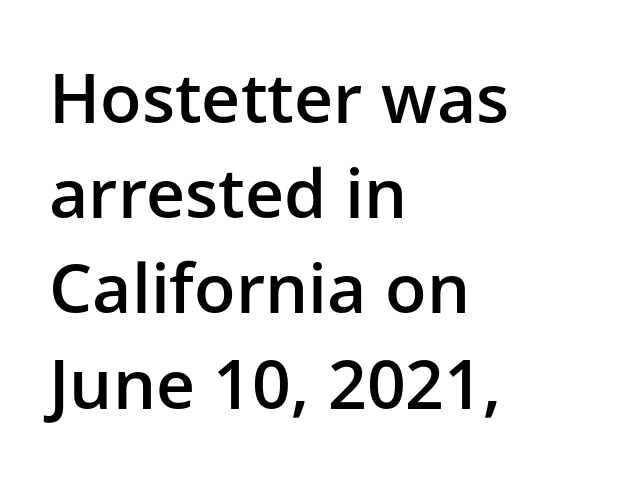
{"serif": "no", "italic": "no", "bold": "semi", "weight": "semibold", "width": "normal", "stroke_contrast": "low", "x_height": "medium", "monospaced": "no", "underline": "no", "align": "left", "line_spacing": "normal", "line_spacing_ratio": 1.4, "letter_spacing": "normal", "letter_spacing_em": 0.0, "glyph_px": 68}
